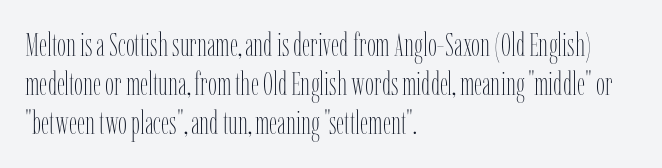
No chunkiness to these letters — they're not bold. These lines are rendered in a variable-pitch font. Clear beneath every line of the passage. Every stem runs plumb, perpendicular to the baseline.
